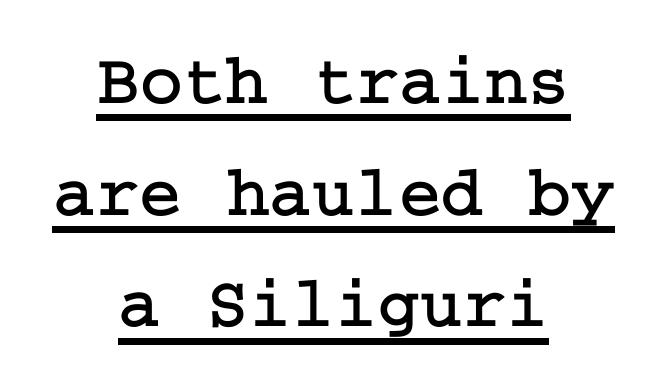
Q: Is the text italic (slanted)? A: No, it is upright.
Q: Is the typeface a serif or a sans-serif typeface? A: Serif.
Q: Is the text underlined? A: Yes.
Q: How is the paragraph aligned? A: Centered.
Q: Is the spacing between letters normal or unusually wide? A: Normal.
Q: Is the spacing between lines tight, normal or loose? A: Normal.
Q: Width (condensed, normal, or wide)? A: Normal.
Q: Stroke contrast? A: Low.
Q: x-height? A: Medium.
